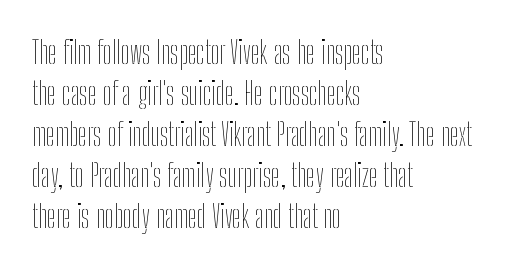
Q: Is the text bold? A: No.
Q: Is the text italic (slanted)? A: No, it is upright.
Q: Is the text underlined? A: No.
Q: How is the paragraph aligned? A: Left-aligned.
Q: Is the spacing between letters normal or unusually wide? A: Normal.
Q: Is the spacing between lines tight, normal or loose? A: Normal.
Q: Width (condensed, normal, or wide)? A: Condensed.
Q: Stroke contrast? A: Low.
Q: x-height? A: Medium.
Q: Monospaced? A: No.
